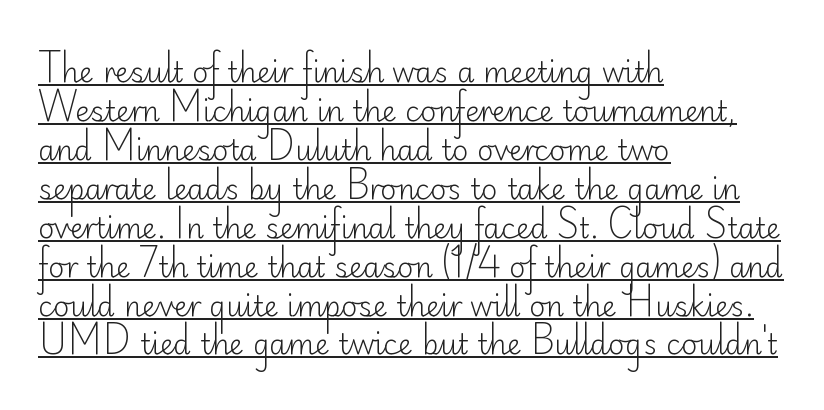
The image shows 28 px light sans-serif type, upright; set left-aligned, normal line spacing (1.39x), normal letter spacing, underlined; low stroke contrast and a small x-height.
